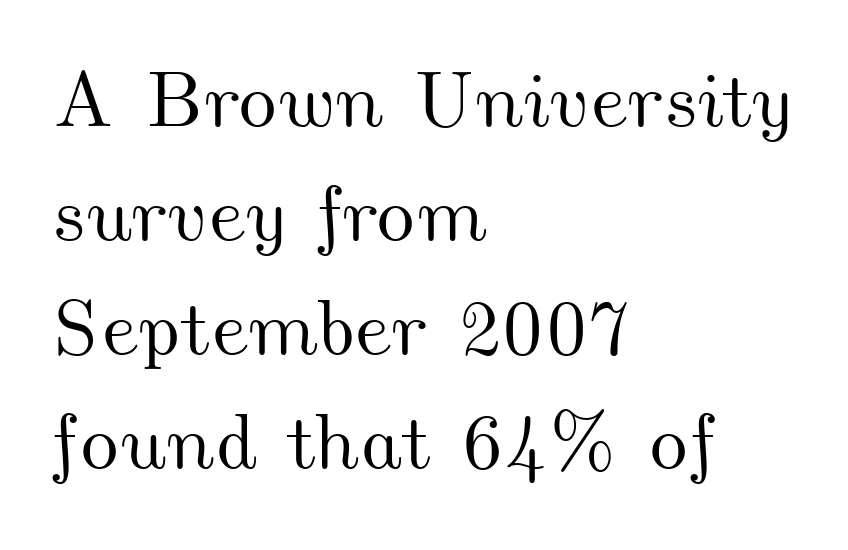
Successive baselines arrive at the customary interval. Inter-character spacing is left at the font's built-in metrics. Each letter keeps its own natural width here, so spacing adapts to shape. The lines in this sample share a left origin and differ only in where they stop. The words here are not underlined.
